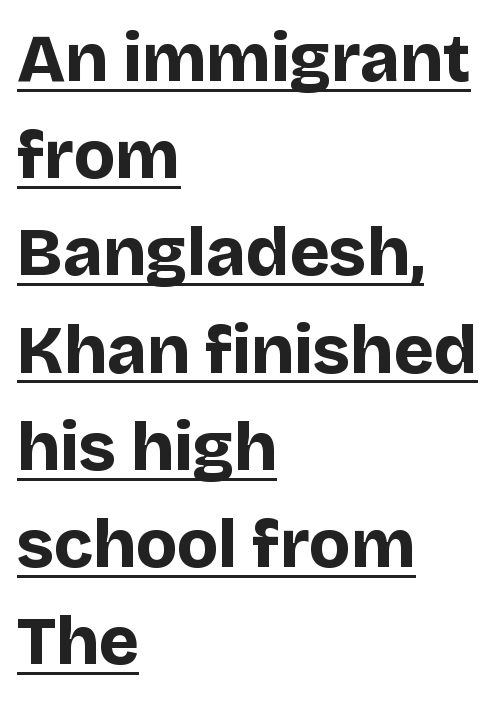
{"serif": "no", "italic": "no", "bold": "yes", "weight": "bold", "width": "normal", "stroke_contrast": "low", "x_height": "large", "monospaced": "no", "underline": "yes", "align": "left", "line_spacing": "normal", "line_spacing_ratio": 1.43, "letter_spacing": "normal", "letter_spacing_em": 0.0, "glyph_px": 68}
